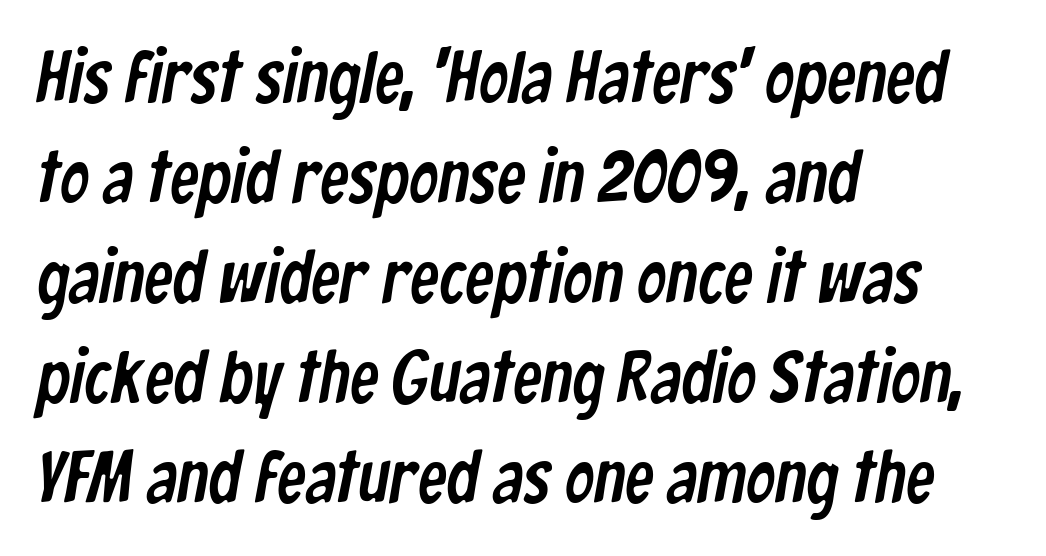
The image shows 73 px condensed sans-serif type; set left-aligned, normal line spacing (1.37x), normal letter spacing, not underlined; low stroke contrast and a medium x-height.
